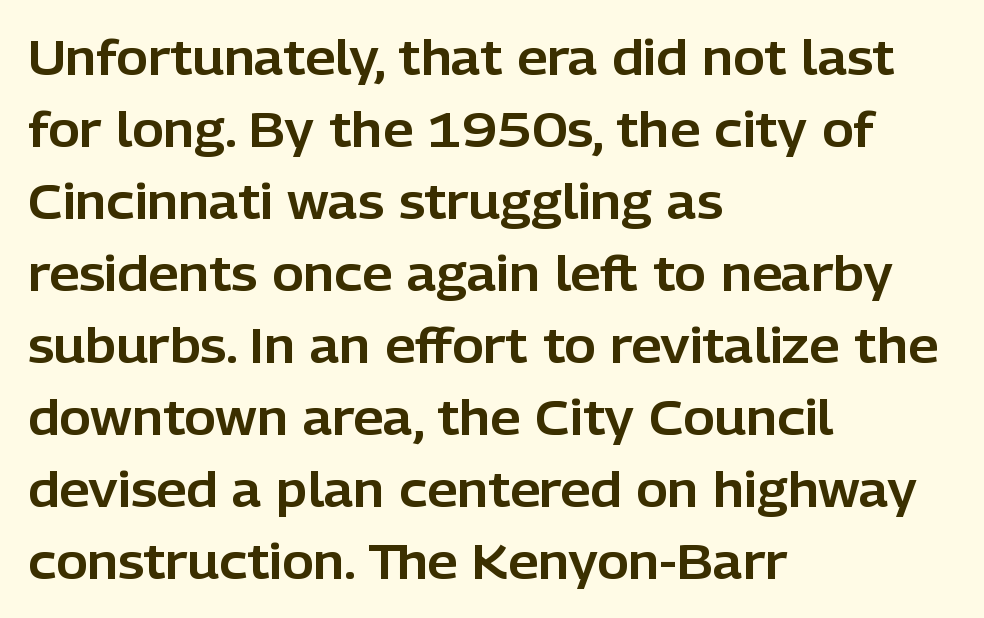
Underline: absent. Characters follow at the spacing the type designer built in. The block of text has a typical density, with ordinary space between rows. Note the varied advance widths — an 'i' is clearly narrower than an 'm'. In terms of letterform style, serifs are entirely absent. The passage is arranged the way most books set body copy — flush left.
